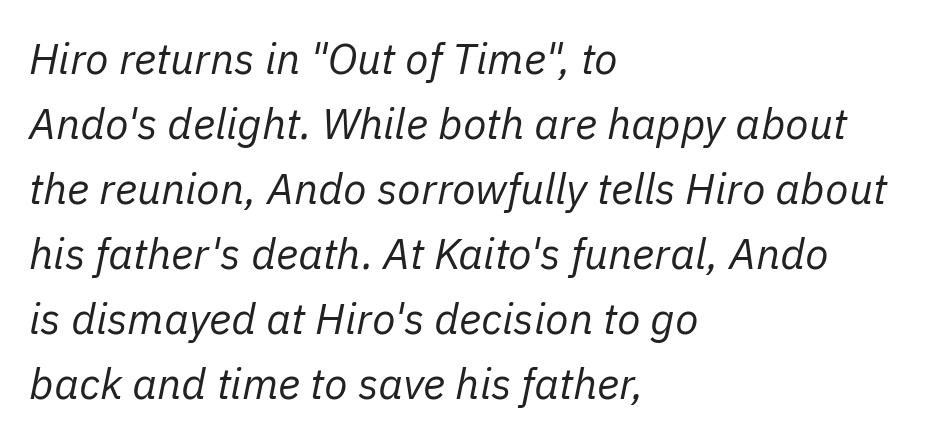
Q: Is the text bold? A: No.
Q: Is the text italic (slanted)? A: Yes, it leans right by about 11 degrees.
Q: Is the text underlined? A: No.
Q: How is the paragraph aligned? A: Left-aligned.
Q: Is the spacing between letters normal or unusually wide? A: Normal.
Q: Is the spacing between lines tight, normal or loose? A: Normal.
Q: Width (condensed, normal, or wide)? A: Normal.
Q: Stroke contrast? A: Low.
Q: x-height? A: Medium.
Q: Monospaced? A: No.
